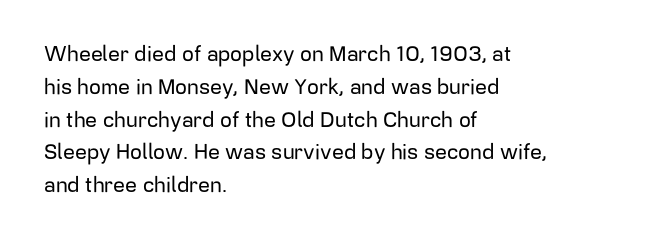
Whoever set this chose a conventional vertical rhythm. Quick note: not italic, upright. Only glyphs here, with clear space below each row. The horizontal fit of the characters is conventional and even. Notice how the passage keeps a crisp vertical edge on the left only.
